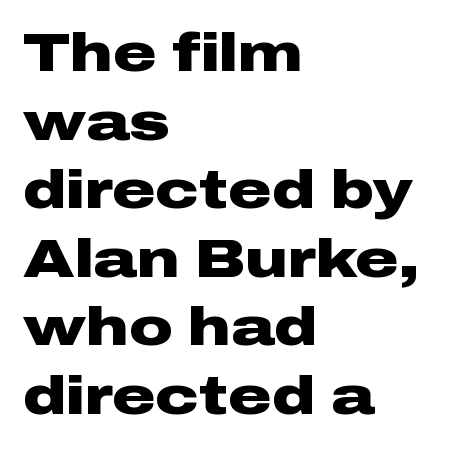
{"serif": "no", "italic": "no", "bold": "yes", "weight": "heavy", "width": "wide", "stroke_contrast": "low", "x_height": "medium", "monospaced": "no", "underline": "no", "align": "left", "line_spacing": "normal", "line_spacing_ratio": 1.27, "letter_spacing": "normal", "letter_spacing_em": 0.0, "glyph_px": 54}
